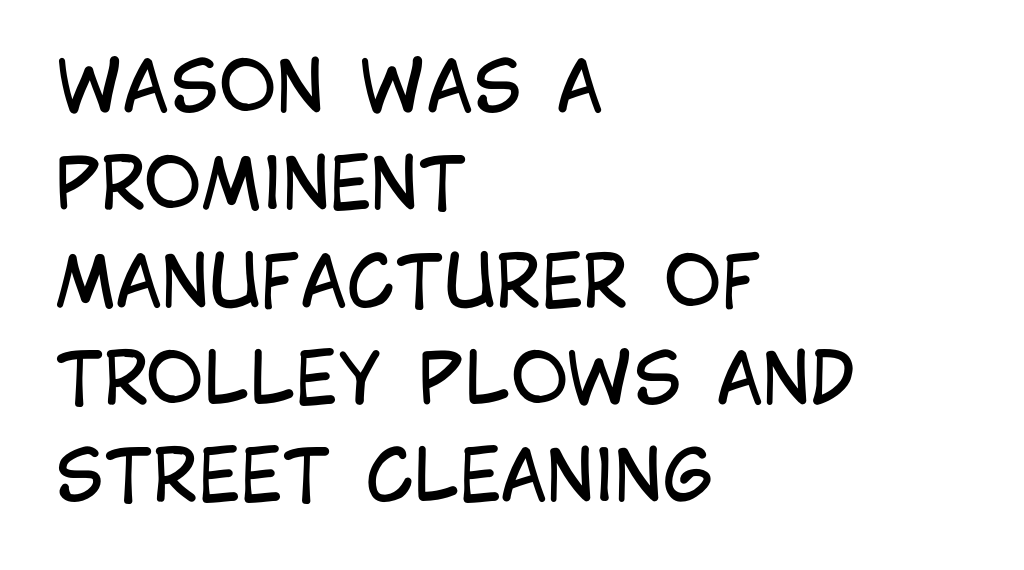
The image shows 70 px regular-weight, condensed sans-serif type, upright; set left-aligned, normal line spacing (1.39x), normal letter spacing, not underlined; low stroke contrast and a large x-height.
